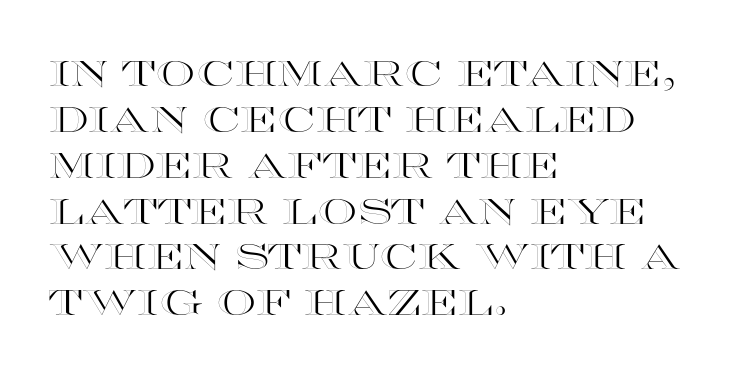
The image shows 35 px wide type, upright; set left-aligned, normal line spacing (1.31x), normal letter spacing, not underlined; a large x-height.
